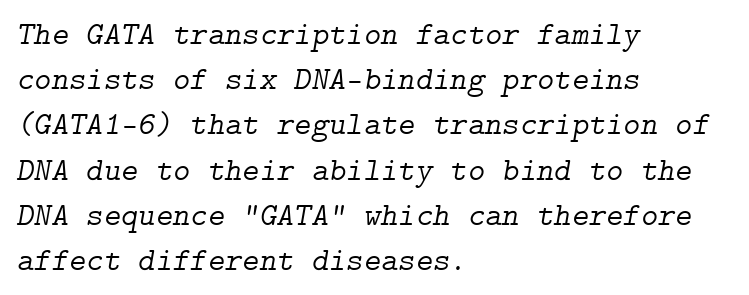
The image shows 33 px light serif type, italic (leaning right); set left-aligned, normal line spacing (1.37x), normal letter spacing, not underlined; low stroke contrast and a medium x-height.
